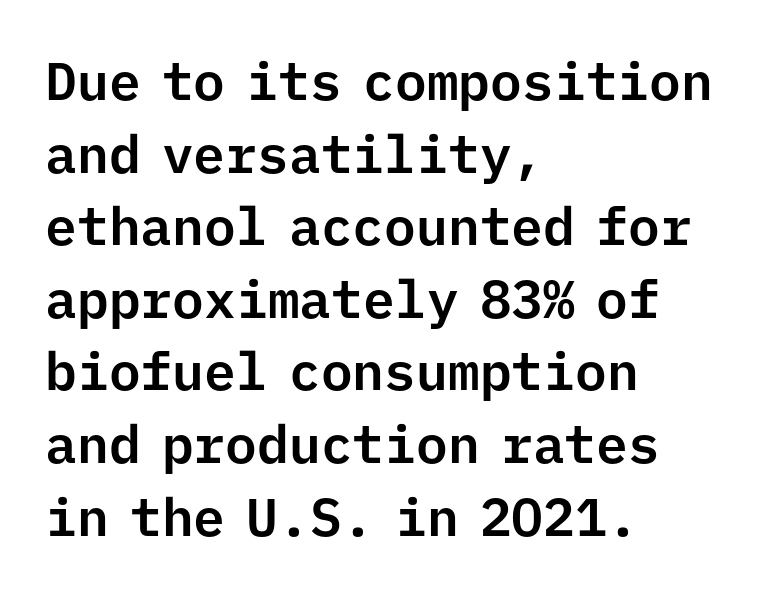
Q: Is the text italic (slanted)? A: No, it is upright.
Q: Is the typeface a serif or a sans-serif typeface? A: Sans-serif.
Q: Is the text underlined? A: No.
Q: How is the paragraph aligned? A: Left-aligned.
Q: Is the spacing between letters normal or unusually wide? A: Normal.
Q: Is the spacing between lines tight, normal or loose? A: Normal.
Q: Width (condensed, normal, or wide)? A: Normal.
Q: Stroke contrast? A: Low.
Q: x-height? A: Medium.
Q: Monospaced? A: Yes.
